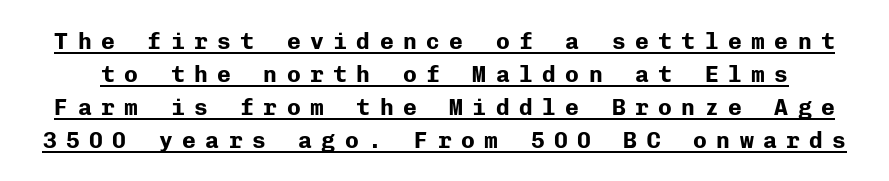
Q: Is the text bold? A: Yes.
Q: Is the text italic (slanted)? A: No, it is upright.
Q: Is the text underlined? A: Yes.
Q: Is the spacing between letters normal or unusually wide? A: Unusually wide.
Q: Is the spacing between lines tight, normal or loose? A: Normal.
